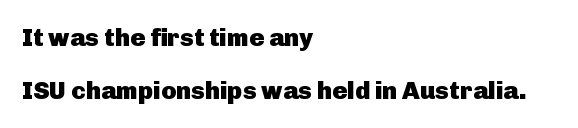
The image shows 25 px bold type, upright; set left-aligned, loose line spacing (2.11x), normal letter spacing, not underlined.
